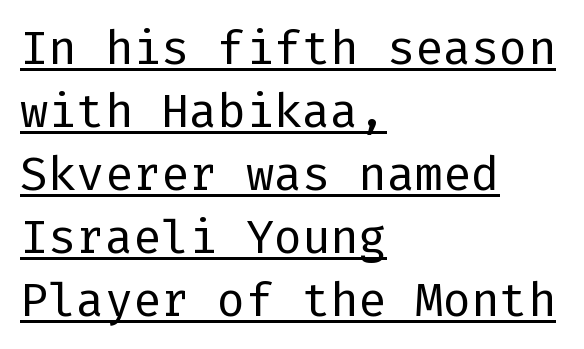
{"serif": "no", "italic": "no", "bold": "no", "weight": "regular", "width": "normal", "stroke_contrast": "low", "x_height": "medium", "underline": "yes", "align": "left", "line_spacing": "normal", "line_spacing_ratio": 1.34, "letter_spacing": "normal", "letter_spacing_em": 0.0, "glyph_px": 47}
